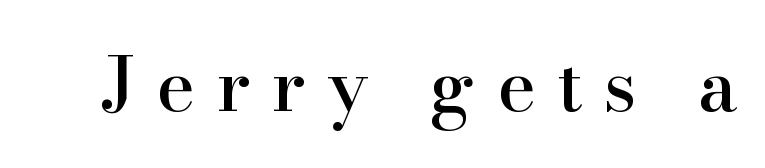
The image shows 74 px serif type, upright; set unusually wide letter spacing (+0.29 em), not underlined; high stroke contrast and a small x-height.
